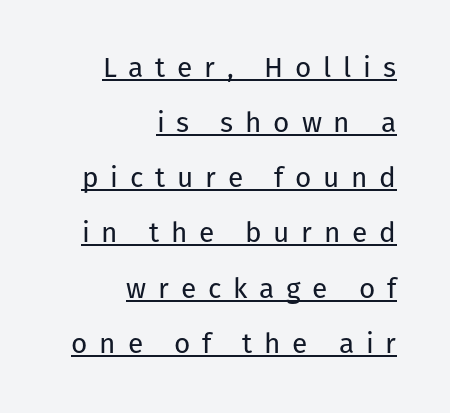
The image shows 28 px regular-weight sans-serif type, upright; set right-aligned, loose line spacing (1.97x), unusually wide letter spacing (+0.42 em), underlined; low stroke contrast and a medium x-height.
